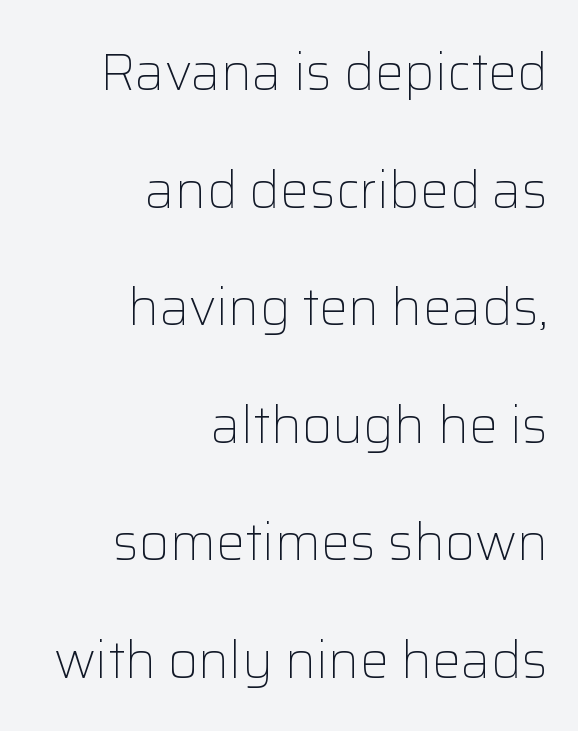
The image shows 52 px light sans-serif type, upright; set right-aligned, loose line spacing (2.26x), normal letter spacing, not underlined; low stroke contrast and a medium x-height.
